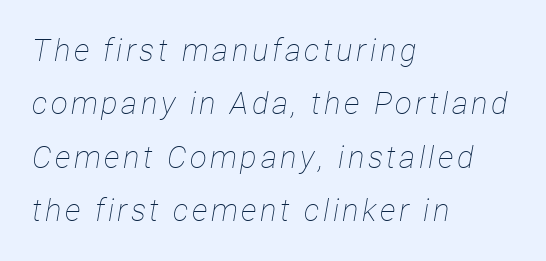
{"italic": "yes", "lean": "right", "slant_degrees": 12, "bold": "no", "weight": "thin", "width": "condensed", "stroke_contrast": "low", "x_height": "medium", "monospaced": "no", "underline": "no", "align": "left", "line_spacing_ratio": 1.72, "glyph_px": 31}
